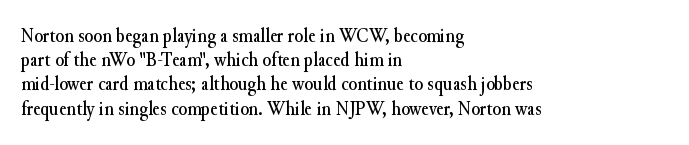
Q: Is the text italic (slanted)? A: No, it is upright.
Q: Is the text underlined? A: No.
Q: How is the paragraph aligned? A: Left-aligned.
Q: Is the spacing between letters normal or unusually wide? A: Normal.
